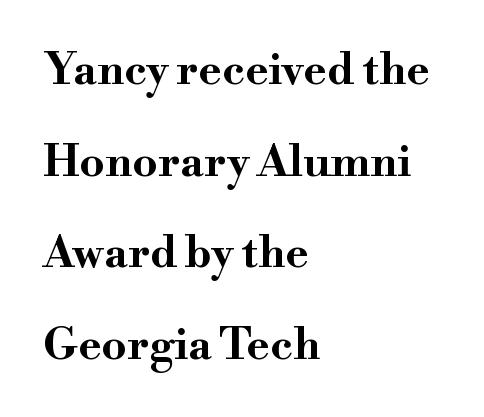
The image shows 44 px bold, wide serif type, upright; set left-aligned, loose line spacing (2.08x), normal letter spacing, not underlined; high stroke contrast and a small x-height.
